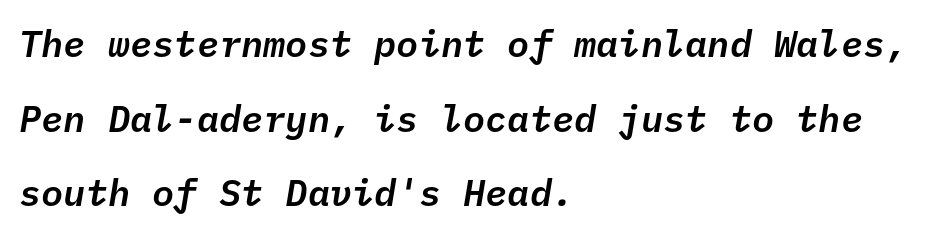
The setting favours the left margin, as ordinary paragraphs usually do. Underlining? Definitely not there. Tracking here is standard; glyphs follow each other at the usual distance. The line-height multiplier appears high, well above default. Fixed-width glyphs throughout — classic coding-font behaviour. The lettering tilts uniformly, giving the passage an italic look.
